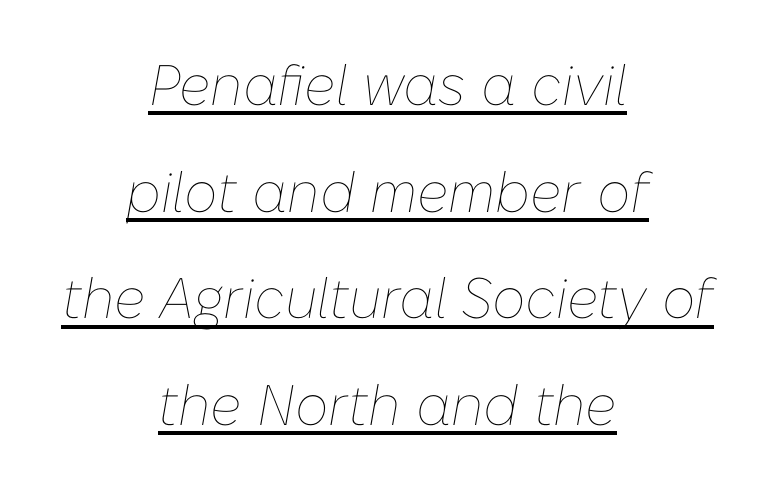
Compared with undecorated copy, this sample adds a rule below the words. Yep, that's italic — everything's leaning. The tracking reads as untouched default to a designer's eye. On a weight scale, this lands at 450 or below. Character widths vary here, with narrow letters taking less room than wide ones. Every row of glyphs is offset so its center matches the block's center.
